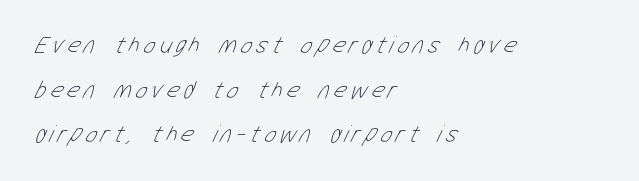
Q: Is the text bold? A: No.
Q: Is the text underlined? A: No.
Q: How is the paragraph aligned? A: Left-aligned.
